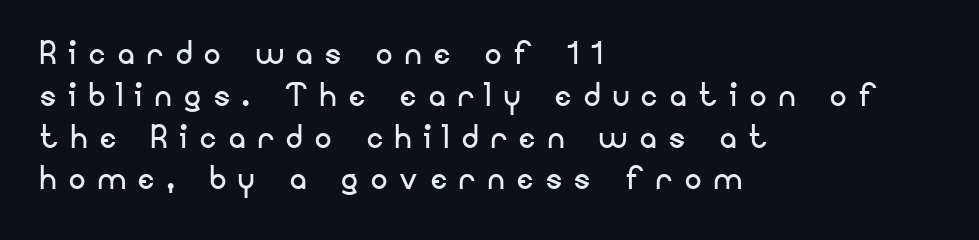
Q: Is the text bold? A: No.
Q: Is the text italic (slanted)? A: No, it is upright.
Q: Is the typeface a serif or a sans-serif typeface? A: Sans-serif.
Q: Is the text underlined? A: No.
Q: How is the paragraph aligned? A: Left-aligned.
Q: Is the spacing between letters normal or unusually wide? A: Unusually wide.
Q: Is the spacing between lines tight, normal or loose? A: Tight.
Q: Width (condensed, normal, or wide)? A: Normal.
Q: Stroke contrast? A: Low.
Q: x-height? A: Small.
Q: Monospaced? A: No.
